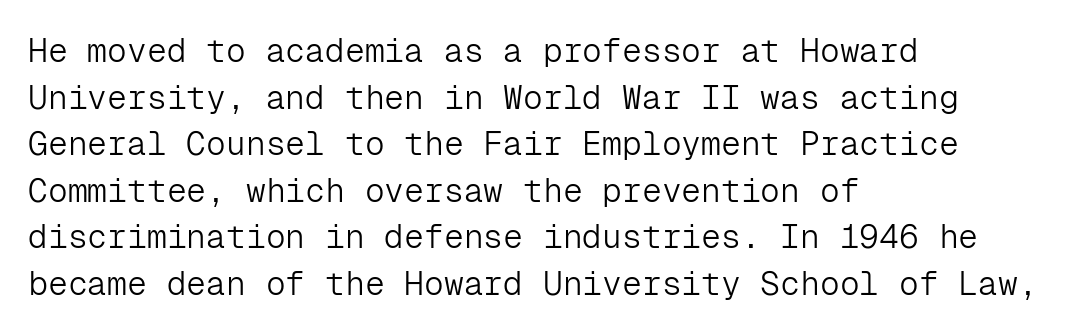
The image shows 33 px light sans-serif type, upright, monospaced; set left-aligned, normal line spacing (1.41x), normal letter spacing, not underlined; low stroke contrast and a medium x-height.
